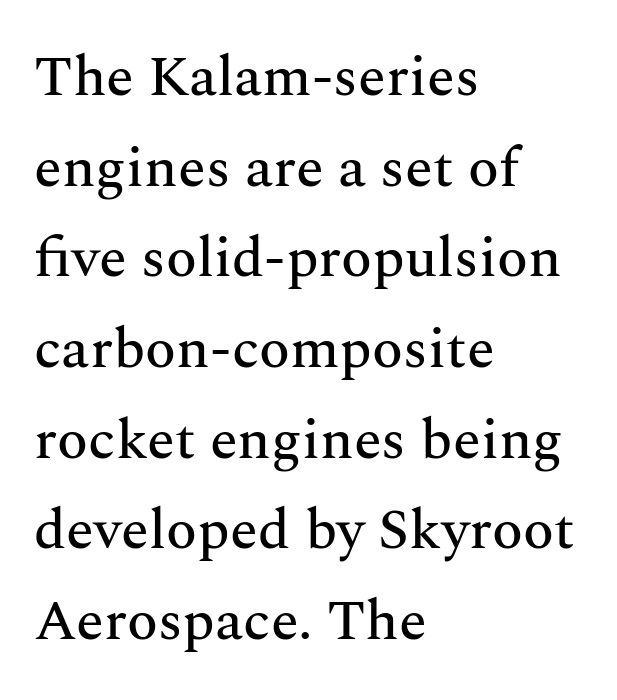
The image shows 57 px serif type, upright; set left-aligned, normal line spacing (1.59x), normal letter spacing, not underlined; medium stroke contrast and a medium x-height.
